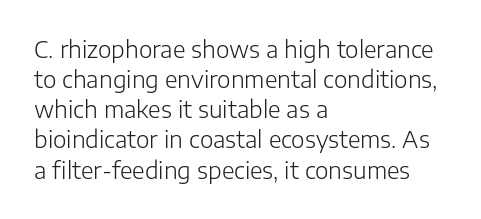
Teacher's note: observe the even left margin — that is flush-left alignment. Does extra space separate the letters? No, they use regular spacing. In terms of posture, this sample is upright. The glyphs are unaccompanied by any horizontal stroke below them. The lines sit at an ordinary, default distance from one another.
